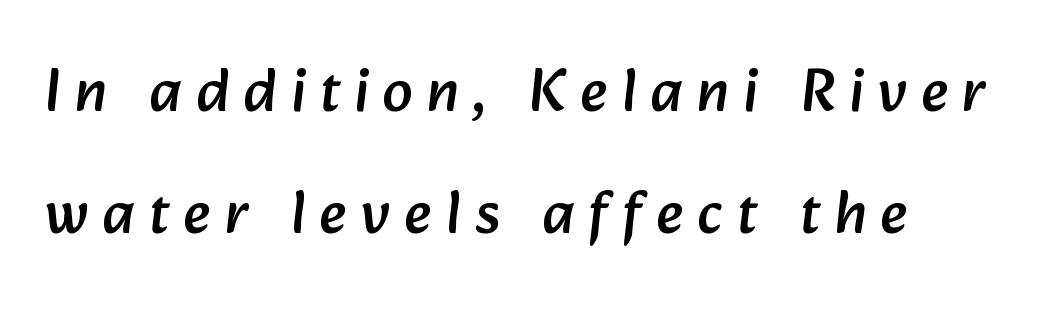
{"serif": "no", "width": "normal", "stroke_contrast": "low", "x_height": "medium", "monospaced": "no", "underline": "no", "align": "left", "line_spacing": "loose", "line_spacing_ratio": 2.03, "letter_spacing": "wide", "letter_spacing_em": 0.24, "glyph_px": 60}
